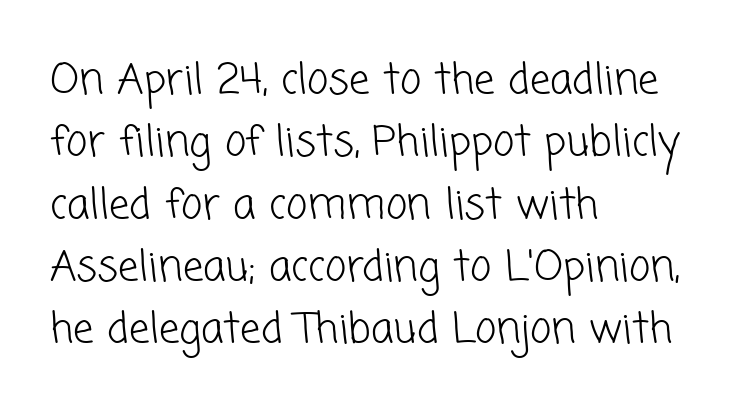
If you drew a ruler down the left edge, every line would touch it. The passage shown is typed in a proportional face where columns would drift. Stem width sits at or under what a default text font uses. Does extra space separate the letters? No, they use regular spacing. Vertical spacing — default.
